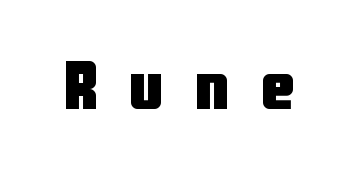
Q: Is the text bold? A: Yes.
Q: Is the text italic (slanted)? A: No, it is upright.
Q: Is the typeface a serif or a sans-serif typeface? A: Sans-serif.
Q: Is the text underlined? A: No.
Q: Is the spacing between letters normal or unusually wide? A: Unusually wide.
Q: Width (condensed, normal, or wide)? A: Condensed.
Q: Stroke contrast? A: Low.
Q: x-height? A: Medium.
Q: Monospaced? A: No.
